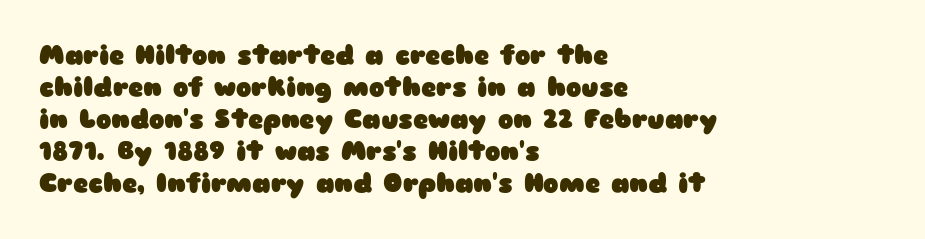
Alignment: flush left. A clean baseline with only descenders dipping below it. Vertical strokes here are truly vertical. Every letter is thick-stroked: bold, no question. A typesetter would call this zero additional tracking.
